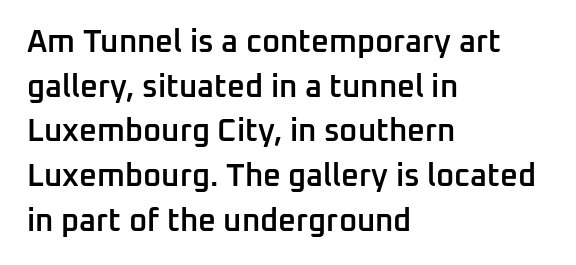
The image shows 31 px semibold sans-serif type, upright; set left-aligned, normal line spacing (1.44x), normal letter spacing, not underlined; low stroke contrast and a medium x-height.
